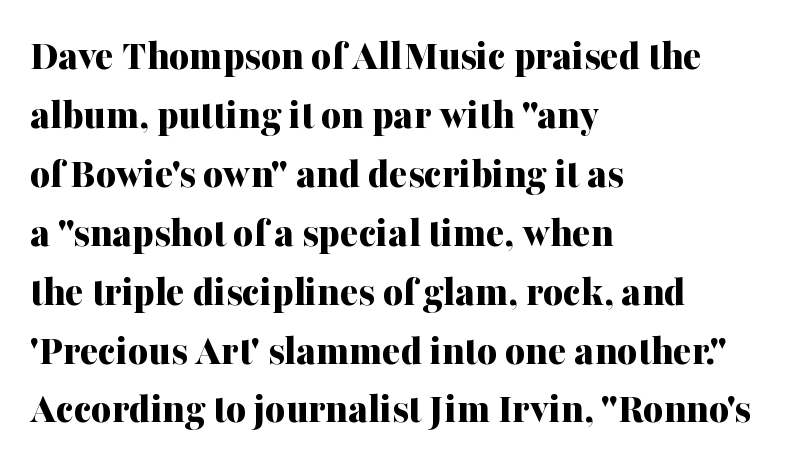
Leading: standard. Examine the stroke ends and you'll spot serifs. The letters advance in unequal steps, a hallmark of proportional type. Unlike italic type, these characters show no tilt at all. This rendering features lettering with no underline. Caption: multi-line text, flush left, ragged right.
